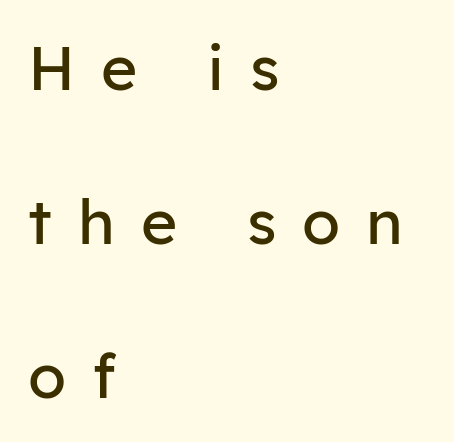
The image shows 62 px regular-weight sans-serif type, upright; set left-aligned, loose line spacing (2.48x), unusually wide letter spacing (+0.42 em), not underlined; low stroke contrast and a medium x-height.
